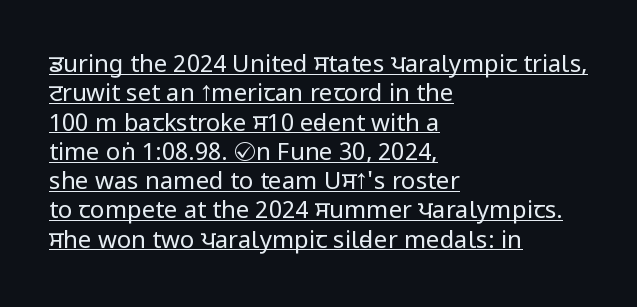
Q: Is the text bold? A: No.
Q: Is the text italic (slanted)? A: No, it is upright.
Q: Is the text underlined? A: Yes.
Q: How is the paragraph aligned? A: Left-aligned.
Q: Is the spacing between letters normal or unusually wide? A: Normal.
